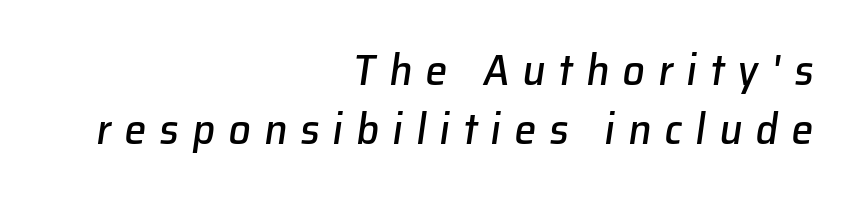
The image shows 44 px text type, italic (leaning right); set right-aligned, normal line spacing (1.35x), unusually wide letter spacing (+0.3 em), not underlined; low stroke contrast and a medium x-height.
